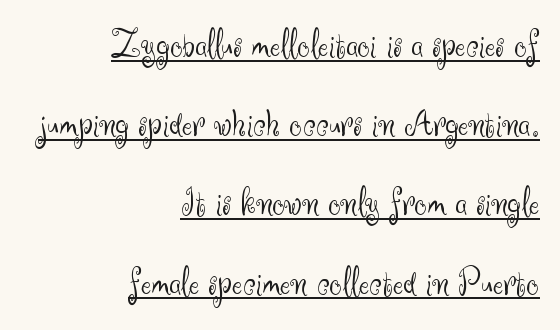
The font sits on the lighter half of the weight spectrum, regular included. This rendering leaves character spacing at its baseline value. The text was rendered using a sans face with plain stroke endings. The leading is generous, giving the passage an open texture. Compared with a flush-left layout, this one pins lines to the opposite, right side. Does the lettering tilt? It doesn't — this is upright.
